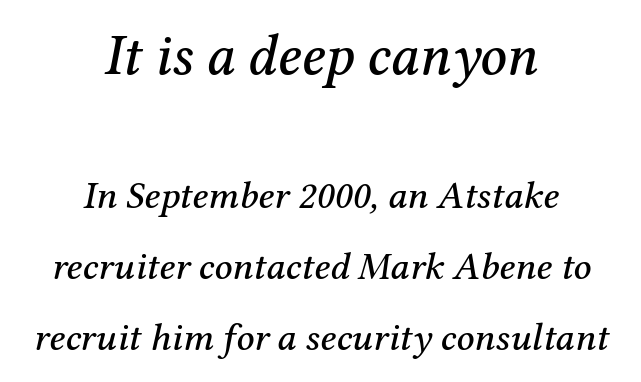
Where is the straight margin? There isn't one; the lines are centered. Looks like regular typesetting: each glyph gets only the width it needs. Compared with ordinary roman type, these characters are visibly tilted. The line texture is even and compact thanks to regular tracking. The earlier block is typeset at a bigger size than the later block. The passage shown is typeset with a serif family.
